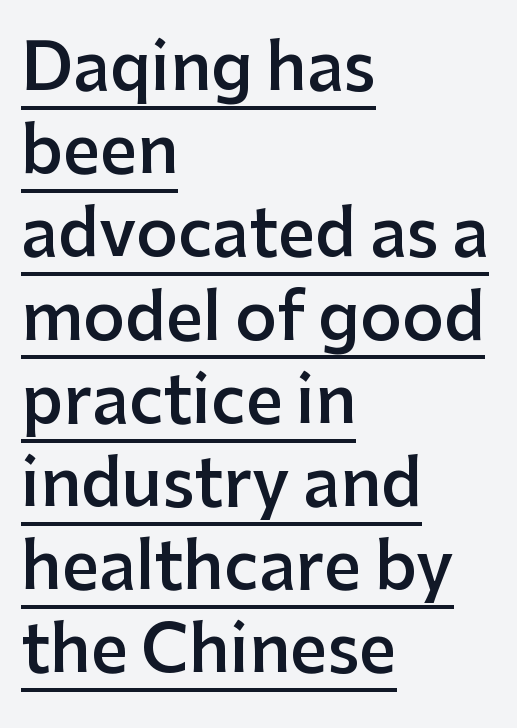
Which margin do the lines hug? The left one — the right edge is uneven. These lines are rendered in a variable-pitch font. These lines sit exactly where default settings would place them. How heavy is the stroke? Medium-heavy — a semibold, shy of bold. Caption: lettering with a line underneath. The lettering stays uniformly vertical, giving the passage a roman look.
